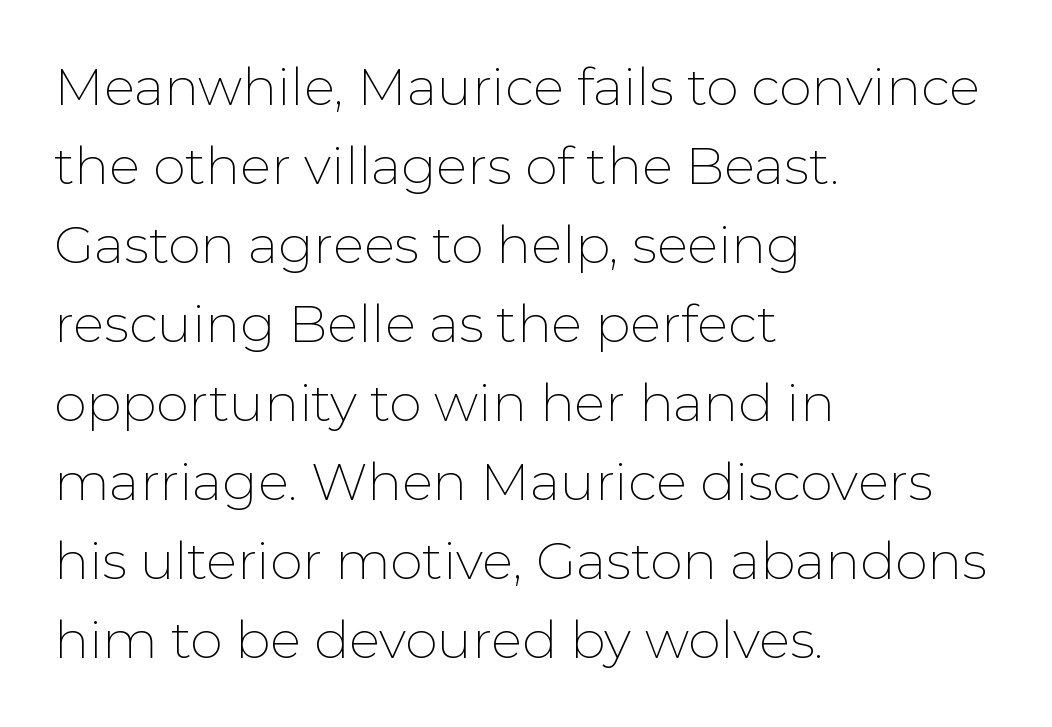
{"serif": "no", "italic": "no", "bold": "no", "weight": "thin", "width": "normal", "stroke_contrast": "low", "x_height": "medium", "monospaced": "no", "underline": "no", "align": "left", "line_spacing": "normal", "line_spacing_ratio": 1.52, "letter_spacing": "normal", "letter_spacing_em": 0.0, "glyph_px": 52}
